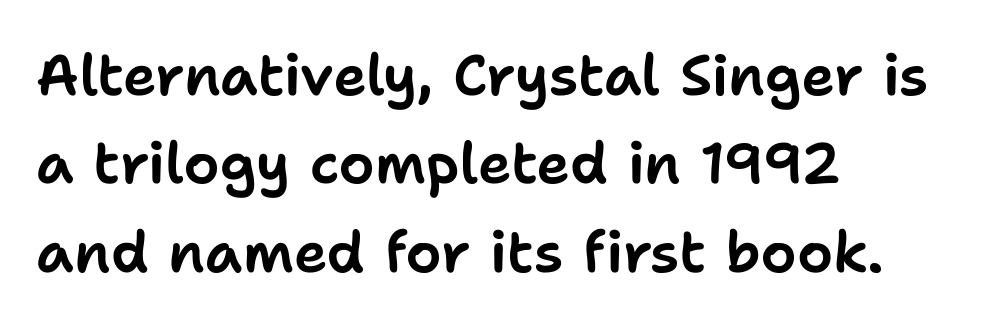
The image shows 57 px sans-serif type, upright; set left-aligned, normal line spacing (1.55x), normal letter spacing, not underlined; low stroke contrast and a medium x-height.
